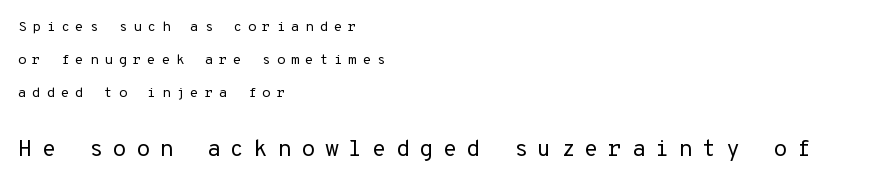
Q: Is the text bold? A: No.
Q: Is the text italic (slanted)? A: No, it is upright.
Q: Is the text underlined? A: No.
Q: How is the paragraph aligned? A: Left-aligned.
Q: Is the spacing between letters normal or unusually wide? A: Unusually wide.
Q: Is the spacing between lines tight, normal or loose? A: Loose.
Q: Which block of text is set in a larger size, the first (top) or the second (bottom)? A: The second (bottom) one.
